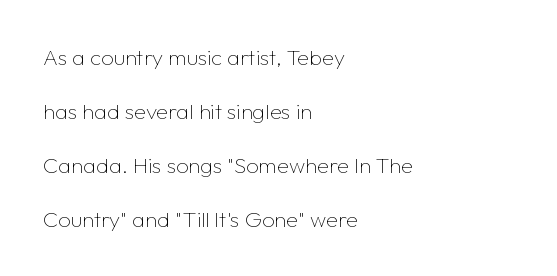
{"italic": "no", "bold": "no", "underline": "no", "align": "left", "line_spacing": "loose", "line_spacing_ratio": 2.45, "letter_spacing": "normal", "letter_spacing_em": 0.0, "glyph_px": 22}
